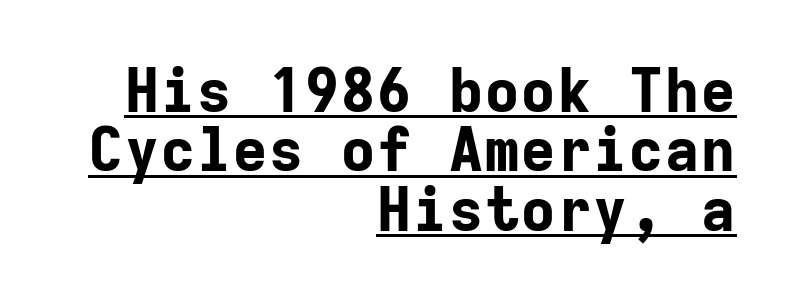
{"serif": "no", "italic": "no", "bold": "yes", "weight": "bold", "width": "normal", "stroke_contrast": "low", "x_height": "medium", "monospaced": "yes", "underline": "yes", "align": "right", "line_spacing": "tight", "line_spacing_ratio": 0.99, "letter_spacing": "normal", "letter_spacing_em": 0.0, "glyph_px": 60}
